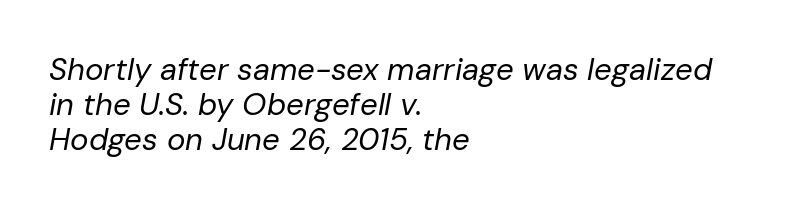
The image shows 31 px regular-weight type, italic (leaning right); set left-aligned, tight line spacing (1.13x), normal letter spacing, not underlined; low stroke contrast and a medium x-height.
